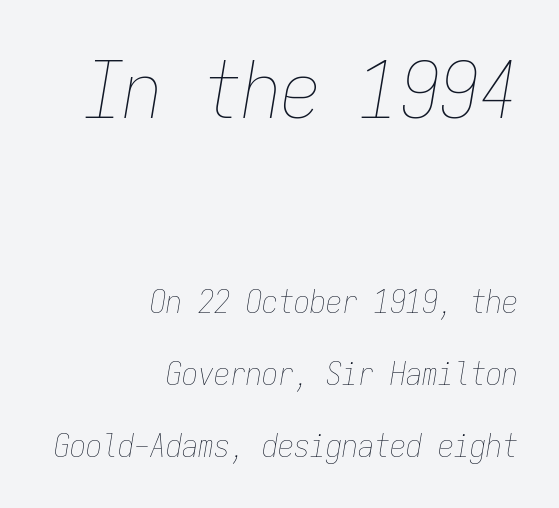
Q: Is the text bold? A: No.
Q: Is the text italic (slanted)? A: Yes, it leans right by about 9 degrees.
Q: Is the text underlined? A: No.
Q: How is the paragraph aligned? A: Right-aligned.
Q: Is the spacing between letters normal or unusually wide? A: Normal.
Q: Is the spacing between lines tight, normal or loose? A: Loose.
Q: Which block of text is set in a larger size, the first (top) or the second (bottom)? A: The first (top) one.
Q: Width (condensed, normal, or wide)? A: Condensed.
Q: Stroke contrast? A: Low.
Q: x-height? A: Medium.
Q: Monospaced? A: Yes.
